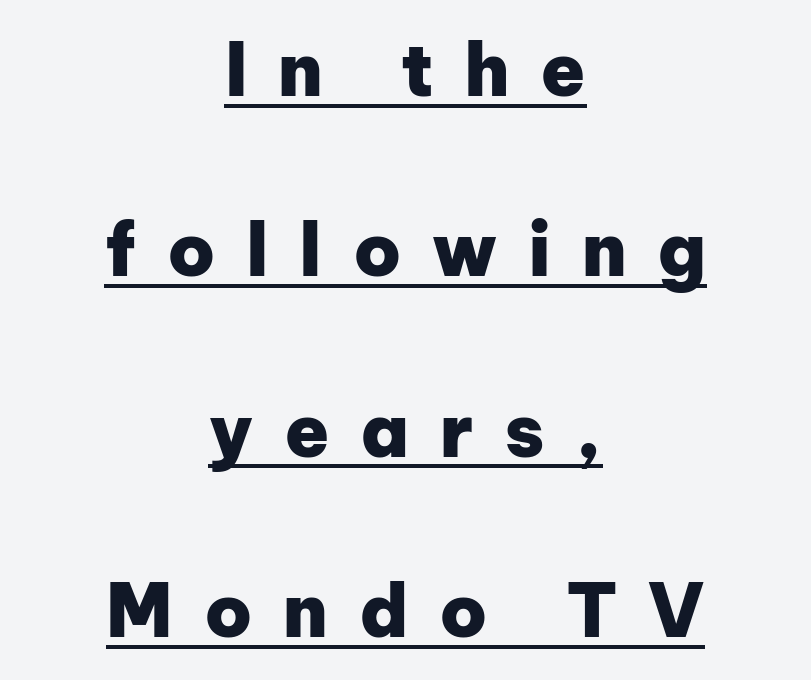
Q: Is the text bold? A: Yes.
Q: Is the text italic (slanted)? A: No, it is upright.
Q: Is the typeface a serif or a sans-serif typeface? A: Sans-serif.
Q: Is the text underlined? A: Yes.
Q: How is the paragraph aligned? A: Centered.
Q: Is the spacing between letters normal or unusually wide? A: Unusually wide.
Q: Is the spacing between lines tight, normal or loose? A: Loose.
Q: Width (condensed, normal, or wide)? A: Normal.
Q: Stroke contrast? A: Low.
Q: x-height? A: Medium.
Q: Monospaced? A: No.
